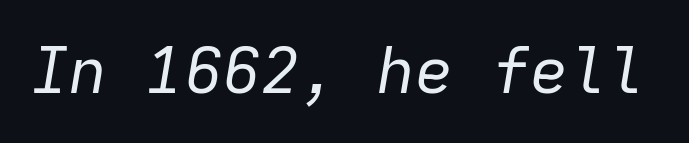
The strokes carry an ordinary text weight at most. How are the letters spaced? Ordinarily, with no added tracking. You could count columns in this text — the font is strictly monospaced. A bare baseline throughout the passage. The whole block is typeset with a tilt.
